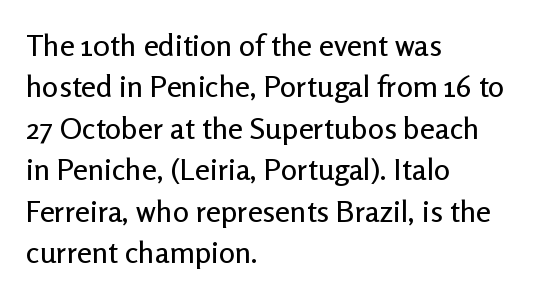
Q: Is the text italic (slanted)? A: No, it is upright.
Q: Is the typeface a serif or a sans-serif typeface? A: Sans-serif.
Q: Is the text underlined? A: No.
Q: How is the paragraph aligned? A: Left-aligned.
Q: Is the spacing between letters normal or unusually wide? A: Normal.
Q: Is the spacing between lines tight, normal or loose? A: Normal.
Q: Width (condensed, normal, or wide)? A: Normal.
Q: Stroke contrast? A: Low.
Q: x-height? A: Medium.
Q: Monospaced? A: No.
